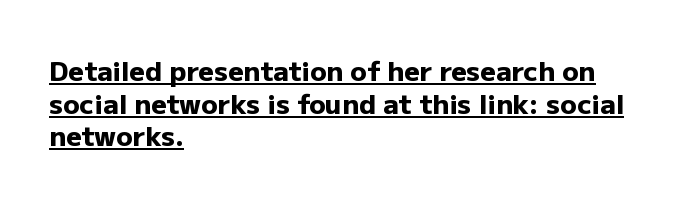
Is there any slant? The stems are plumb. The rendering keeps characters at their native spacing. The passage is arranged the way most books set body copy — flush left. A full-strength bold gives these letters their thick strokes. Underlined type.
